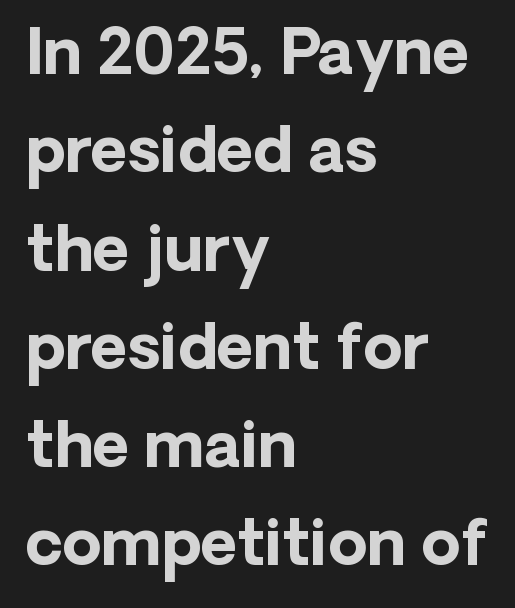
Do the letters lean? They stand straight. The rendering uses natural spacing where letterforms have individual widths. Decoration check: the copy has no underline. A dark, heavy texture on the line: the type is bold. Does the copy run flush right? No — it runs flush left. Observe the ordinary spacing: letters are neighbours, not strangers.
